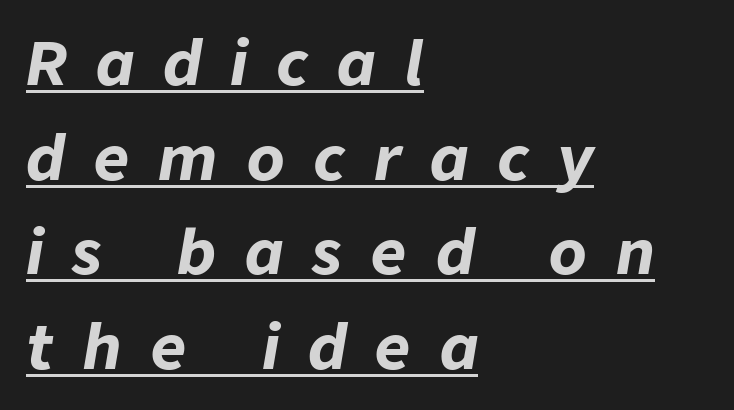
The image shows 61 px bold type, italic (leaning right); set left-aligned, normal line spacing (1.55x), unusually wide letter spacing (+0.48 em), underlined; low stroke contrast and a medium x-height.
